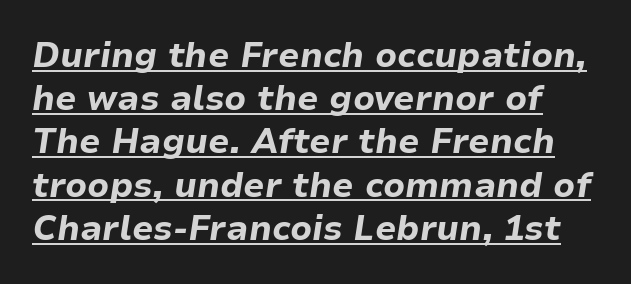
The image shows 34 px bold type, italic (leaning right); set left-aligned, normal line spacing (1.27x), normal letter spacing, underlined; low stroke contrast and a medium x-height.
